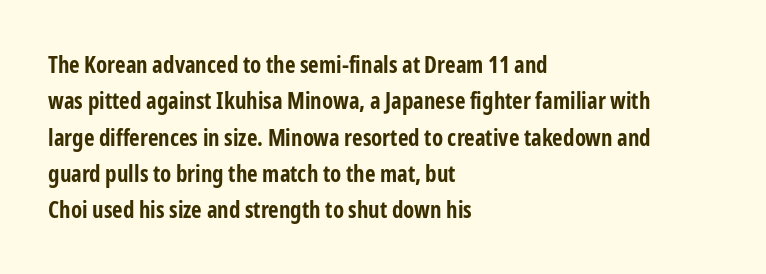
Q: Is the text bold? A: Yes.
Q: Is the text italic (slanted)? A: No, it is upright.
Q: Is the text underlined? A: No.
Q: How is the paragraph aligned? A: Left-aligned.
Q: Is the spacing between letters normal or unusually wide? A: Normal.
Q: Is the spacing between lines tight, normal or loose? A: Normal.
